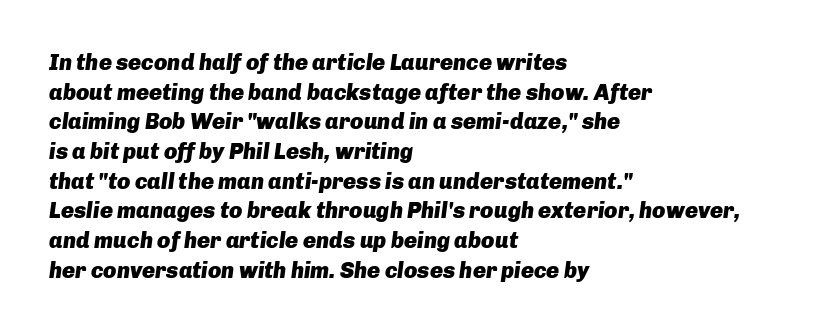
Quick note: underline off. A student would call this left alignment; a typographer would say flush left, rag right. The specimen reads as italic at a glance. The gaps between neighbouring characters are ordinary and unremarkable.
